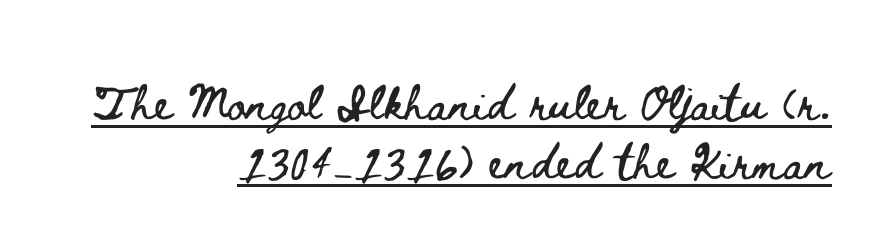
Each new line begins a customary step beneath the previous one. Between one letter and the next there's only the usual sliver of space. You can see a thin bar hugging the bottom of the glyphs. Casual observation: everything's shoved over to the right. Here the designer chose a conventional face with non-uniform glyph widths.
